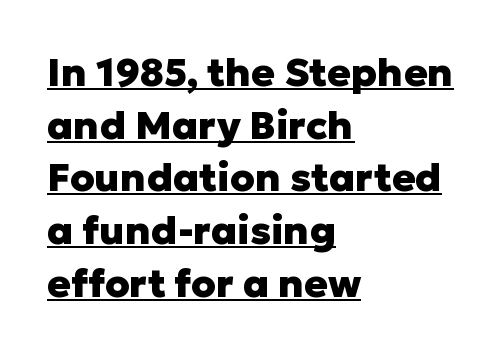
The characters look thick and weighty, a clear bold. Spacing verdict: proportional, widths tailored to each character. Descenders here cross a horizontal rule under the line. Posture: straight, roman, zero tilt. In terms of leading, this rendering sits right in the middle. Caption: multi-line text, flush left, ragged right.
